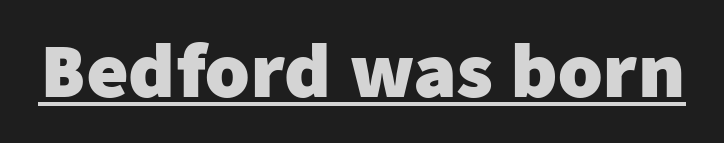
The type is set solid horizontally, with unmodified tracking. Italic? Not at all — the glyphs are vertical. Notice how thick the strokes are: this is what a full bold looks like. Spacing verdict: proportional, widths tailored to each character.
